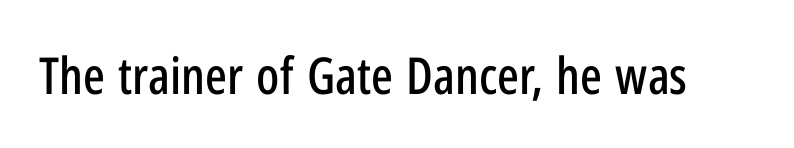
This rendering employs a face without finishing strokes, i.e., a sans-serif. Think of a printed novel: that variable character pitch is what you see here. The foot of each line stays bare and open. Look at the tracking — it's just the regular setting, nothing added. Nope, not italic — everything's standing straight.
